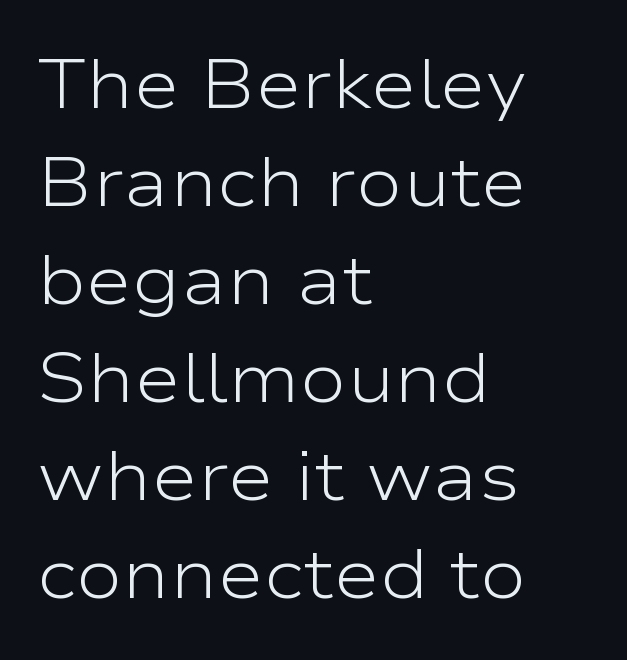
Each letter's strokes conclude bluntly, with no projecting serifs. Summary of weight: not heavy and not bold. These lines keep a tight, regular rhythm from letter to letter. Designer's note — italics off, roman on.
